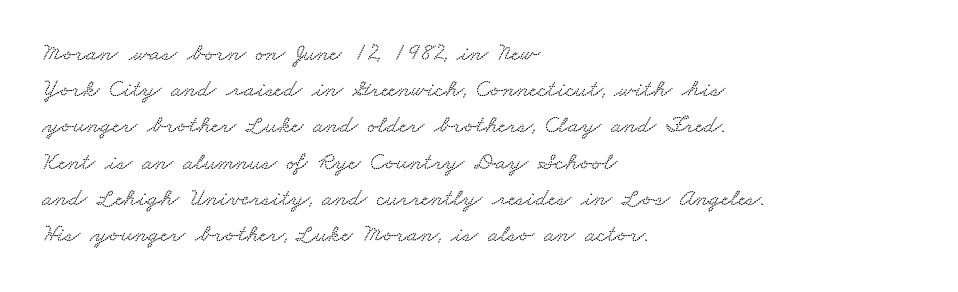
The face used here is rendered with its standard letterfit. Regarding leading, the lines here are spaced in the standard way. Visually the block forms a straight wall on the left and a jagged coastline on the right. The words here are not underlined.
